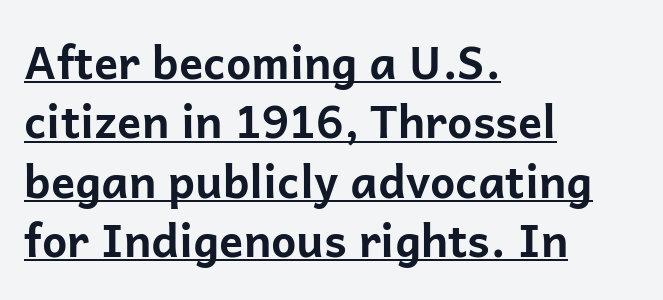
Characters remain perfectly vertical along every line. Summary of weight: heavy, a full bold. One-word summary of the alignment: left. The designer went with a sans here, leaving each stem footless. These lines keep a tight, regular rhythm from letter to letter. The lettering is marked with a stroke running underneath it.
